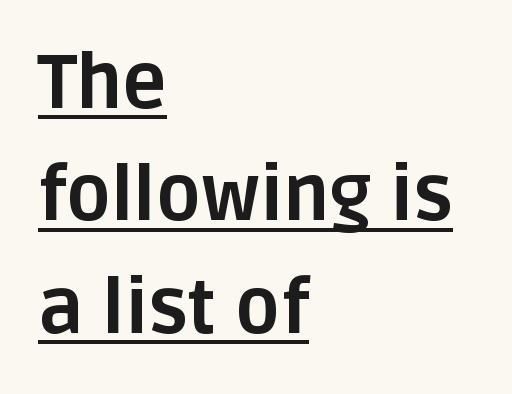
Students, this is bold: see how much ink each stroke carries. Does the lettering tilt? It doesn't — this is upright. You can tell from the bare stems that sans-serif type was used. Think of a printed novel: that variable character pitch is what you see here. Tracking value appears to be zero — textbook default spacing. Line starts are locked; line ends wander.
